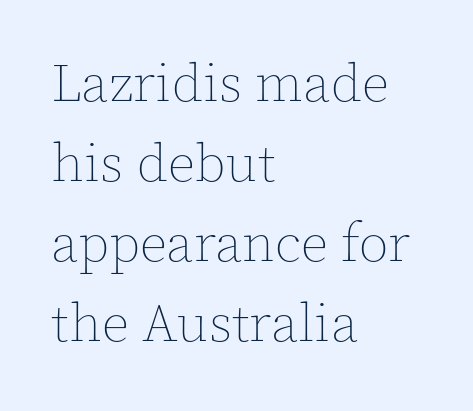
{"italic": "no", "bold": "no", "weight": "thin", "width": "normal", "x_height": "medium", "monospaced": "no", "underline": "no", "align": "left", "line_spacing": "normal", "line_spacing_ratio": 1.48, "letter_spacing": "normal", "letter_spacing_em": 0.0, "glyph_px": 54}
